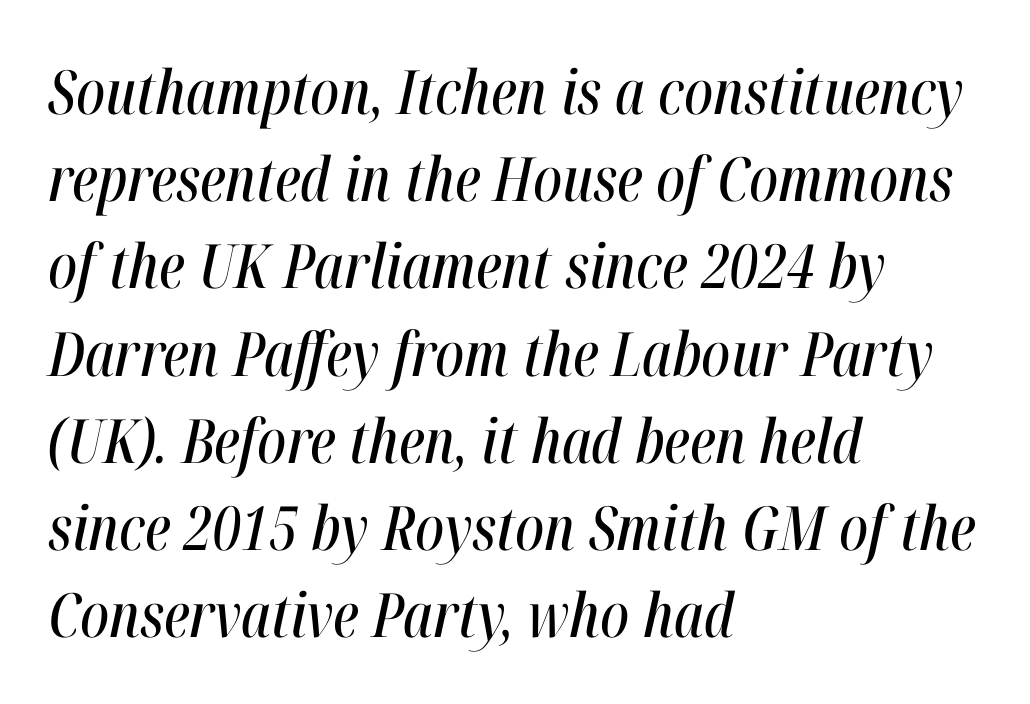
The image shows 61 px condensed type, italic (leaning right); set left-aligned, normal line spacing (1.43x), normal letter spacing, not underlined; high stroke contrast and a medium x-height.
